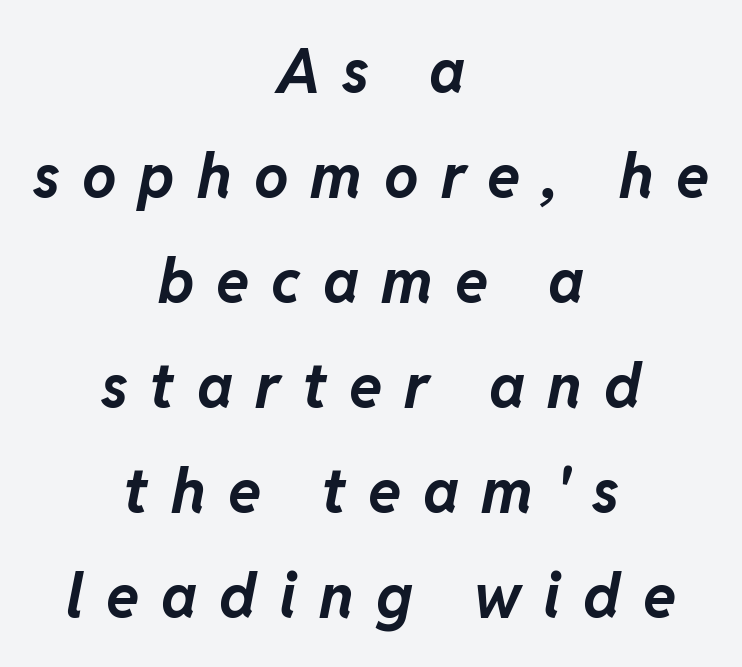
Look at the tracking — it's clearly loosened, letters drifting apart. Unmarked baselines from the first word to the last. Heft: maximum for text — a bold. Do the characters align in a grid? No, the font is proportional. Typeset on center — no edge is straight. Yep, that's italic — everything's leaning.
